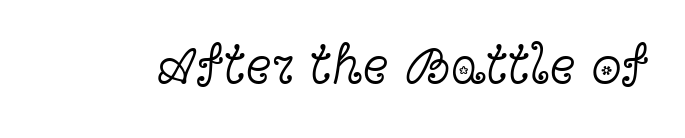
Q: Is the text bold? A: No.
Q: Is the text italic (slanted)? A: Yes.
Q: Is the typeface a serif or a sans-serif typeface? A: Serif.
Q: Is the text underlined? A: No.
Q: Is the spacing between letters normal or unusually wide? A: Normal.
Q: Width (condensed, normal, or wide)? A: Wide.
Q: x-height? A: Medium.
Q: Monospaced? A: No.
